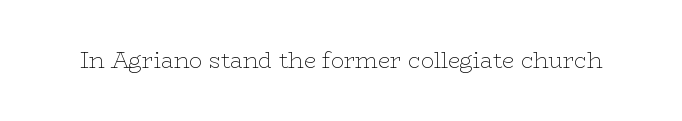
Q: Is the text bold? A: No.
Q: Is the text italic (slanted)? A: No, it is upright.
Q: Is the text underlined? A: No.
Q: Is the spacing between letters normal or unusually wide? A: Normal.
